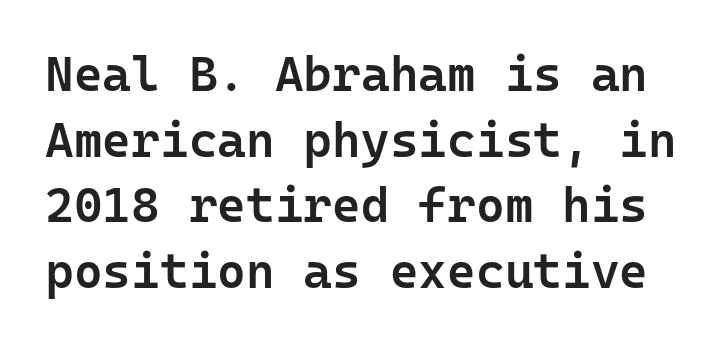
Q: Is the text bold? A: Semi-bold.
Q: Is the text italic (slanted)? A: No, it is upright.
Q: Is the typeface a serif or a sans-serif typeface? A: Sans-serif.
Q: Is the text underlined? A: No.
Q: Is the spacing between letters normal or unusually wide? A: Normal.
Q: Is the spacing between lines tight, normal or loose? A: Normal.
Q: Width (condensed, normal, or wide)? A: Normal.
Q: Stroke contrast? A: Low.
Q: x-height? A: Medium.
Q: Monospaced? A: Yes.
